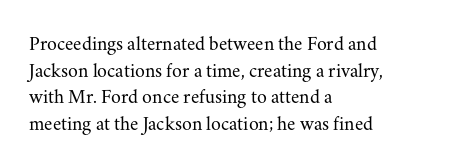
{"italic": "no", "bold": "no", "underline": "no", "align": "left", "line_spacing": "normal", "line_spacing_ratio": 1.33, "letter_spacing": "normal", "letter_spacing_em": 0.0, "glyph_px": 20}
